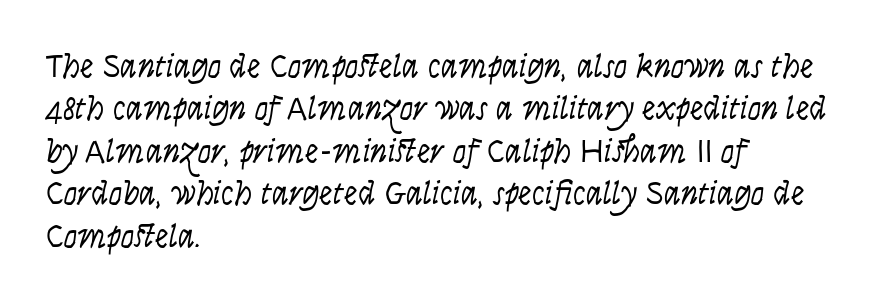
{"italic": "yes", "lean": "right", "slant_degrees": 9, "bold": "no", "weight": "light", "width": "condensed", "stroke_contrast": "low", "x_height": "large", "monospaced": "no", "underline": "no", "align": "left", "line_spacing": "normal", "line_spacing_ratio": 1.25, "letter_spacing": "normal", "letter_spacing_em": 0.0, "glyph_px": 34}
